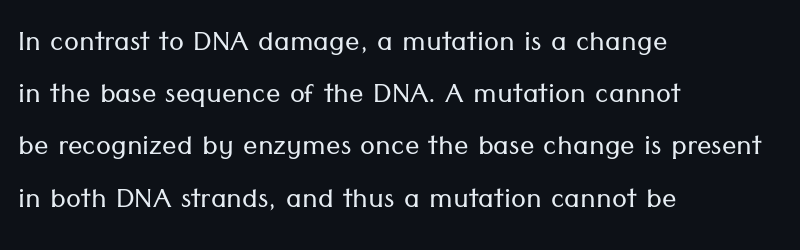
The image shows 36 px light sans-serif type, upright; set left-aligned, normal line spacing (1.45x), normal letter spacing, not underlined; low stroke contrast and a medium x-height.
